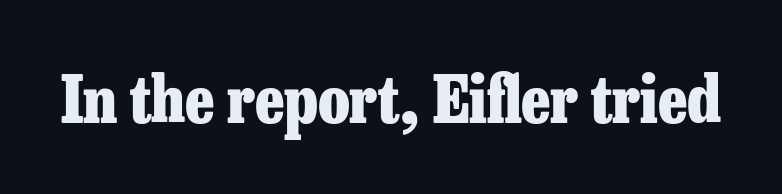
{"serif": "yes", "italic": "no", "bold": "yes", "weight": "heavy", "width": "normal", "stroke_contrast": "low", "x_height": "medium", "monospaced": "no", "underline": "no", "letter_spacing": "normal", "letter_spacing_em": 0.0, "glyph_px": 64}
